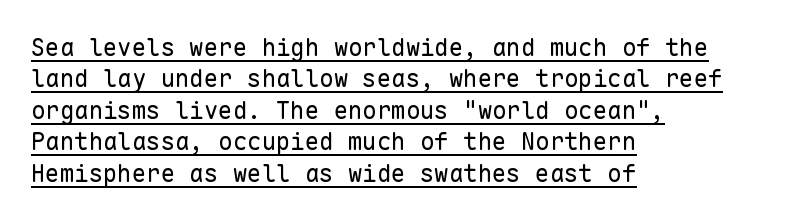
Q: Is the text bold? A: No.
Q: Is the text italic (slanted)? A: No, it is upright.
Q: Is the text underlined? A: Yes.
Q: How is the paragraph aligned? A: Left-aligned.
Q: Is the spacing between letters normal or unusually wide? A: Normal.
Q: Is the spacing between lines tight, normal or loose? A: Normal.
